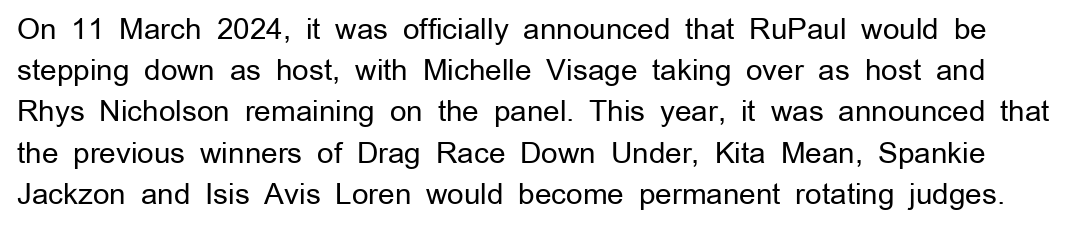
{"serif": "no", "italic": "no", "bold": "no", "weight": "regular", "width": "normal", "stroke_contrast": "low", "x_height": "medium", "monospaced": "no", "underline": "no", "line_spacing": "normal", "line_spacing_ratio": 1.42, "letter_spacing": "normal", "letter_spacing_em": 0.0, "glyph_px": 29}
